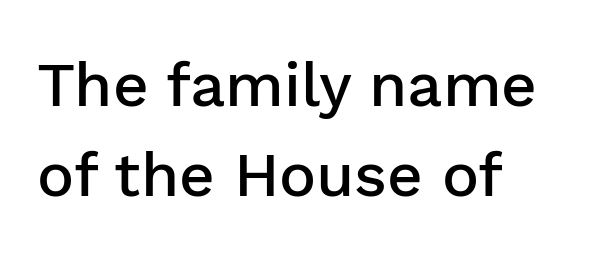
The image shows 62 px semibold sans-serif type, upright; set normal line spacing (1.45x), normal letter spacing, not underlined; low stroke contrast and a medium x-height.
